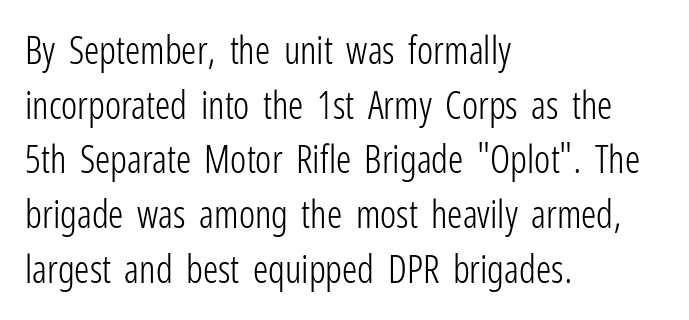
{"serif": "no", "italic": "no", "bold": "no", "weight": "light", "width": "condensed", "stroke_contrast": "low", "x_height": "medium", "monospaced": "no", "underline": "no", "align": "left", "line_spacing": "normal", "line_spacing_ratio": 1.44, "letter_spacing": "normal", "letter_spacing_em": 0.0, "glyph_px": 38}
